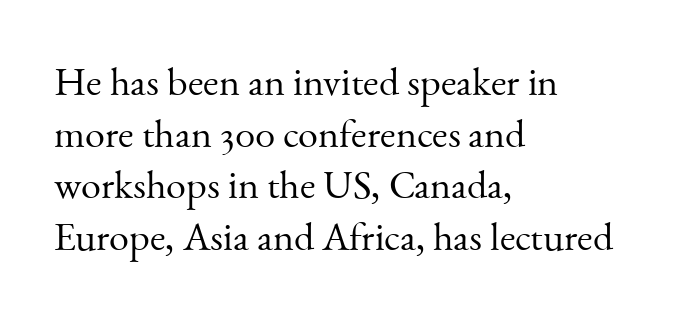
The image shows 40 px light serif type, upright; set left-aligned, normal line spacing (1.29x), normal letter spacing, not underlined; medium stroke contrast and a small x-height.
